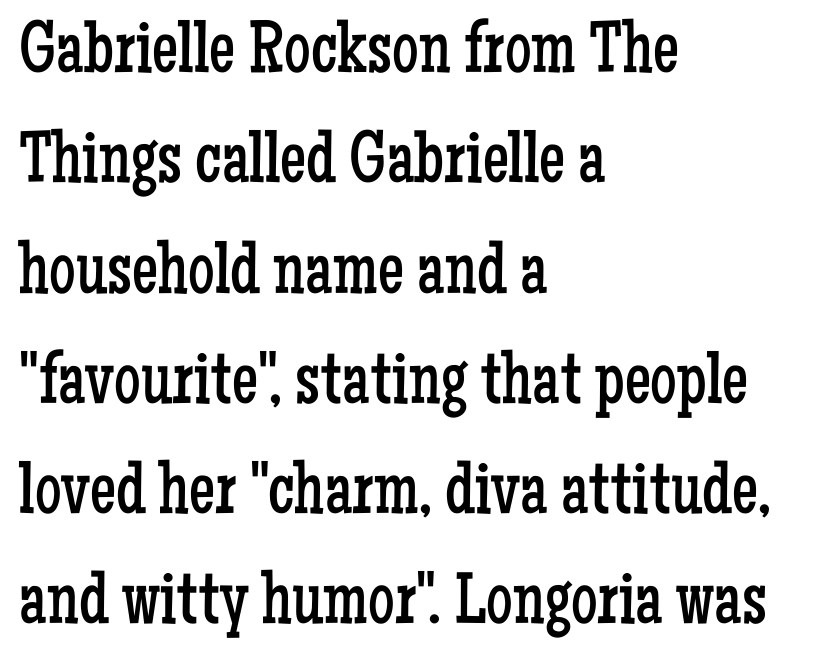
{"serif": "yes", "italic": "no", "bold": "no", "weight": "regular", "width": "condensed", "stroke_contrast": "low", "x_height": "medium", "monospaced": "no", "underline": "no", "align": "left", "line_spacing": "normal", "line_spacing_ratio": 1.49, "letter_spacing": "normal", "letter_spacing_em": 0.0, "glyph_px": 74}
